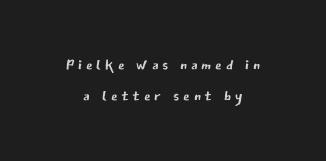
Q: Is the text bold? A: No.
Q: Is the text italic (slanted)? A: No, it is upright.
Q: Is the text underlined? A: No.
Q: How is the paragraph aligned? A: Centered.
Q: Is the spacing between lines tight, normal or loose? A: Normal.
